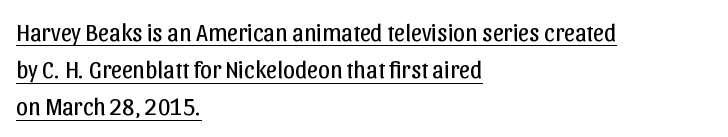
This is not heavy type; no bold has been used. How are the letters spaced? Ordinarily, with no added tracking. When letters stand straight like this, we call the style roman or upright. The lines are quadded left.
